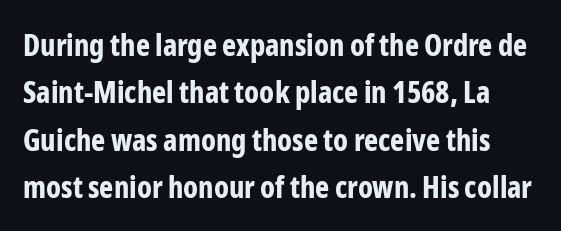
These lines are rendered in a variable-pitch font. Does the weight exceed regular? Yes, all the way to bold. In terms of posture, this sample is upright. Students, note that the glyphs here touch the page at normal intervals. You can tell from the bare stems that sans-serif type was used.
